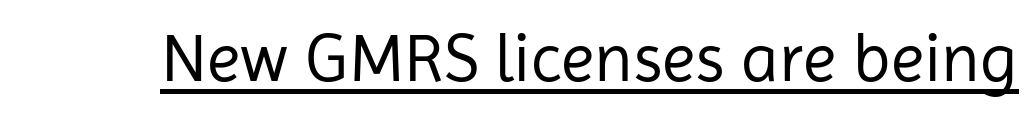
{"serif": "no", "italic": "no", "bold": "no", "weight": "regular", "width": "normal", "stroke_contrast": "low", "x_height": "medium", "monospaced": "no", "underline": "yes", "letter_spacing": "normal", "letter_spacing_em": 0.0, "glyph_px": 68}
